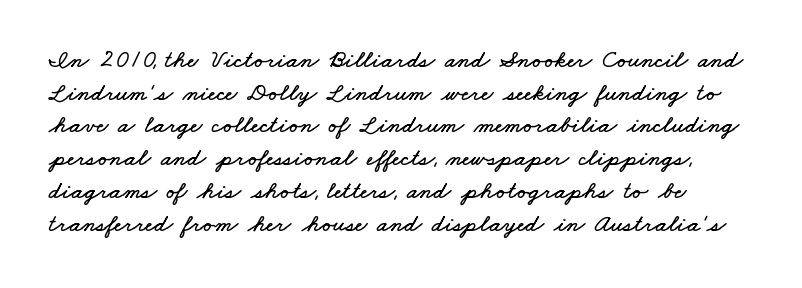
The rendering keeps characters at their native spacing. Does the leading feel generous? No, just average. Honestly, there is no underline to notice here at all.
